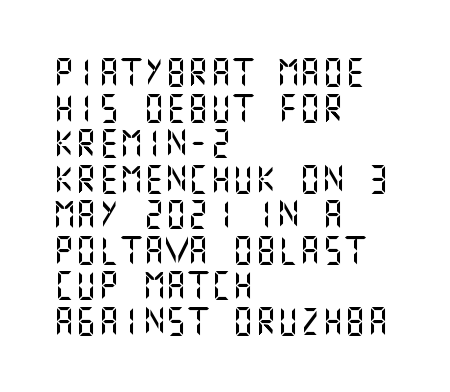
A typesetter would call this zero additional tracking. The paragraph shown leans on its left margin. Check where the strokes stop: nothing finishes them off — pure sans. No italicization has been applied; the sample stays upright. Descenders are the only things crossing below the line. Normally led — the rows are evenly, conventionally spaced.
